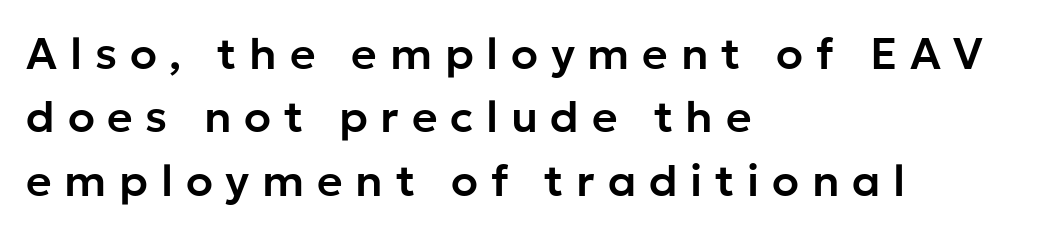
{"serif": "no", "italic": "no", "width": "normal", "stroke_contrast": "low", "x_height": "medium", "monospaced": "no", "underline": "no", "align": "left", "line_spacing": "normal", "line_spacing_ratio": 1.44, "letter_spacing": "wide", "letter_spacing_em": 0.29, "glyph_px": 44}
